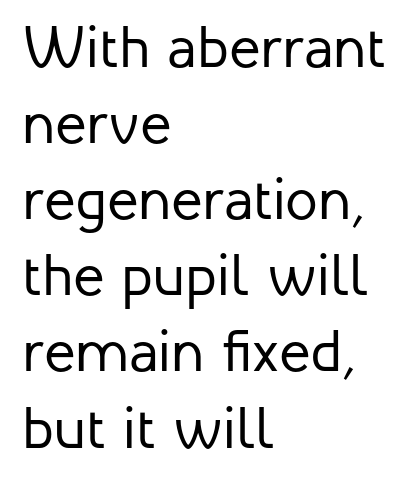
Q: Is the text bold? A: No.
Q: Is the text italic (slanted)? A: No, it is upright.
Q: Is the typeface a serif or a sans-serif typeface? A: Sans-serif.
Q: Is the text underlined? A: No.
Q: How is the paragraph aligned? A: Left-aligned.
Q: Is the spacing between letters normal or unusually wide? A: Normal.
Q: Is the spacing between lines tight, normal or loose? A: Normal.
Q: Width (condensed, normal, or wide)? A: Normal.
Q: Stroke contrast? A: Low.
Q: x-height? A: Medium.
Q: Monospaced? A: No.
